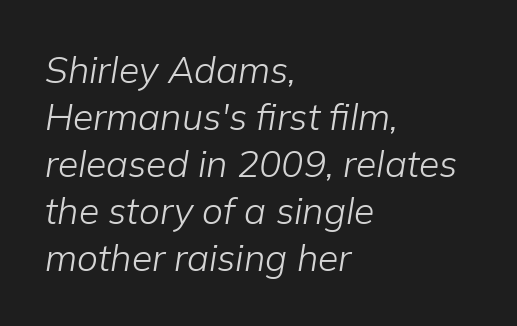
The font sits on the lighter half of the weight spectrum, regular included. Check under the words: just untouched page. Typeset ragged right — the left edge is the straight one. The rendering uses natural spacing where letterforms have individual widths.
